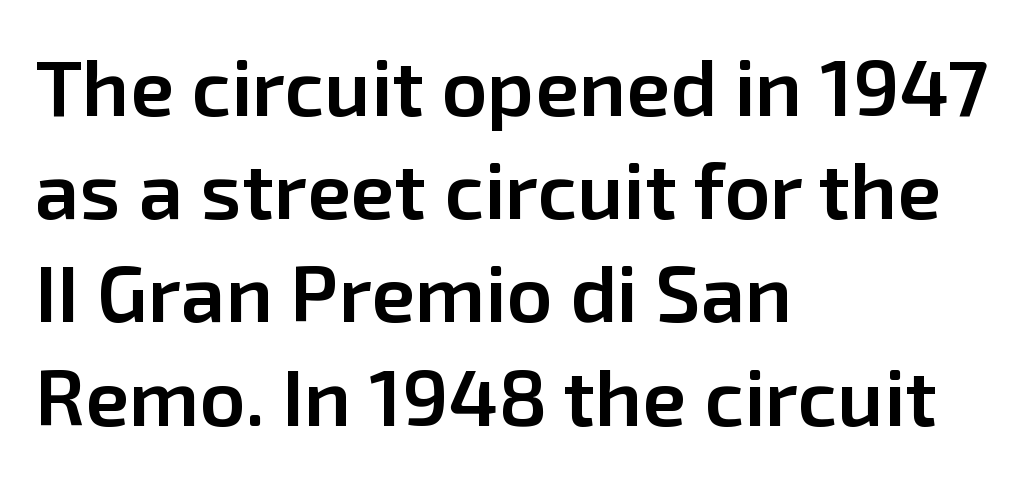
{"serif": "no", "italic": "no", "bold": "semi", "weight": "semibold", "width": "normal", "stroke_contrast": "low", "x_height": "medium", "monospaced": "no", "underline": "no", "align": "left", "line_spacing": "normal", "line_spacing_ratio": 1.29, "letter_spacing": "normal", "letter_spacing_em": 0.0, "glyph_px": 80}
